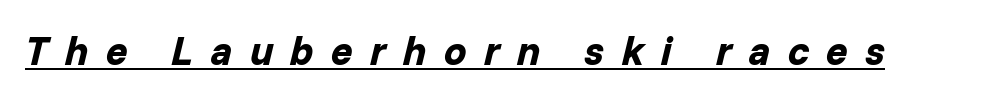
Q: Is the text bold? A: Yes.
Q: Is the text italic (slanted)? A: Yes, it leans right by about 14 degrees.
Q: Is the text underlined? A: Yes.
Q: Is the spacing between letters normal or unusually wide? A: Unusually wide.
Q: Width (condensed, normal, or wide)? A: Normal.
Q: Stroke contrast? A: Low.
Q: x-height? A: Medium.
Q: Monospaced? A: No.
